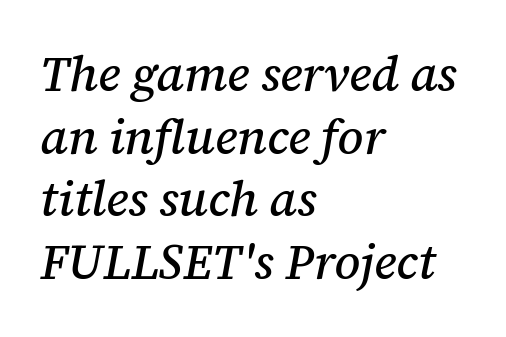
{"serif": "yes", "italic": "yes", "lean": "right", "slant_degrees": 12, "width": "normal", "stroke_contrast": "medium", "x_height": "medium", "monospaced": "no", "underline": "no", "align": "left", "line_spacing": "normal", "line_spacing_ratio": 1.28, "letter_spacing": "normal", "letter_spacing_em": 0.0, "glyph_px": 49}
